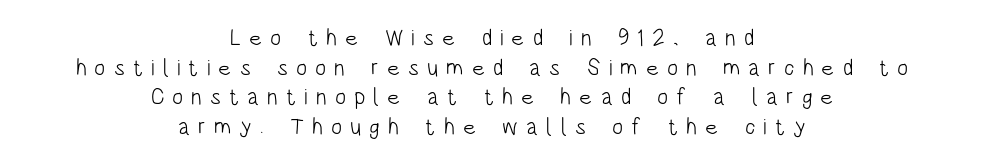
The image shows 23 px text type, upright; set centered, normal line spacing (1.29x), unusually wide letter spacing (+0.35 em), not underlined.
